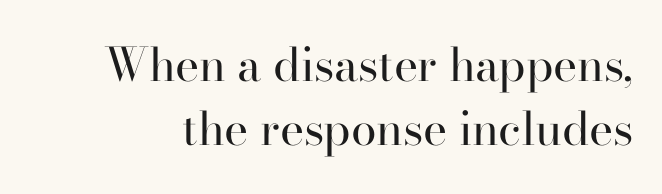
Q: Is the text bold? A: No.
Q: Is the text italic (slanted)? A: No, it is upright.
Q: Is the typeface a serif or a sans-serif typeface? A: Serif.
Q: Is the text underlined? A: No.
Q: Is the spacing between letters normal or unusually wide? A: Normal.
Q: Is the spacing between lines tight, normal or loose? A: Normal.
Q: Width (condensed, normal, or wide)? A: Normal.
Q: Stroke contrast? A: High.
Q: x-height? A: Small.
Q: Monospaced? A: No.
